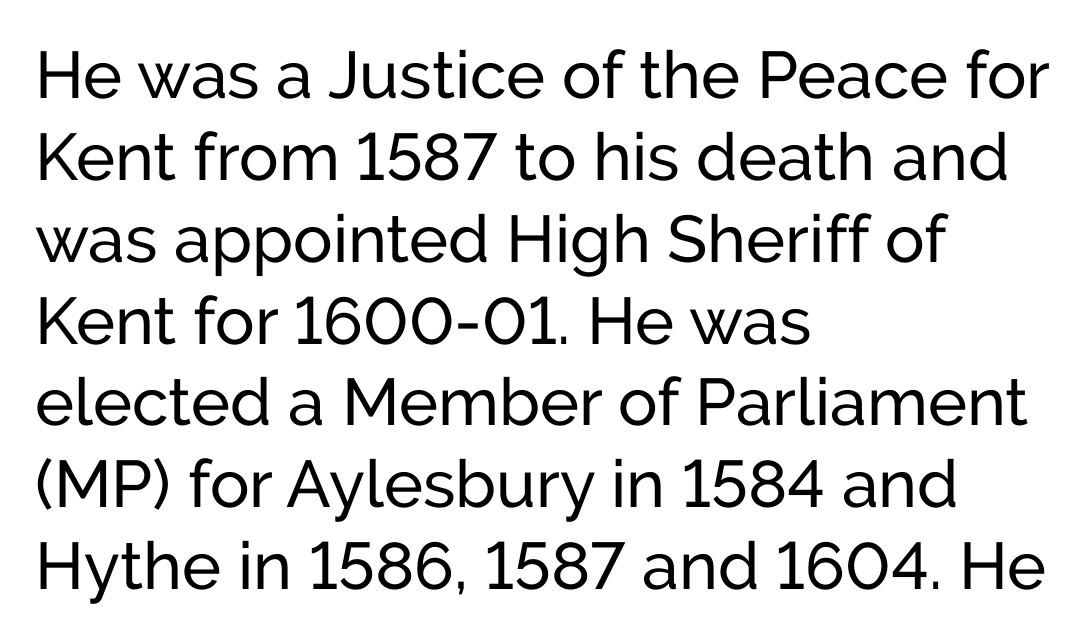
Q: Is the text bold? A: No.
Q: Is the text italic (slanted)? A: No, it is upright.
Q: Is the typeface a serif or a sans-serif typeface? A: Sans-serif.
Q: Is the text underlined? A: No.
Q: How is the paragraph aligned? A: Left-aligned.
Q: Is the spacing between letters normal or unusually wide? A: Normal.
Q: Width (condensed, normal, or wide)? A: Normal.
Q: Stroke contrast? A: Low.
Q: x-height? A: Medium.
Q: Monospaced? A: No.
